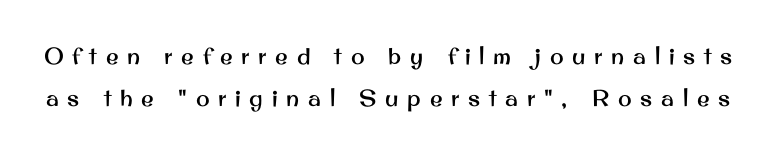
The image shows 23 px text type, upright; set line spacing 1.81x, unusually wide letter spacing (+0.38 em), not underlined.
